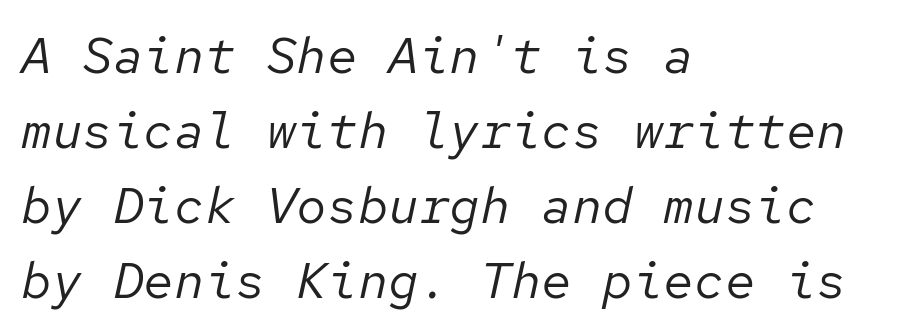
{"italic": "yes", "lean": "right", "slant_degrees": 12, "bold": "no", "weight": "regular", "width": "normal", "stroke_contrast": "low", "x_height": "medium", "monospaced": "yes", "underline": "no", "align": "left", "line_spacing": "normal", "line_spacing_ratio": 1.47, "letter_spacing": "normal", "letter_spacing_em": 0.0, "glyph_px": 51}
